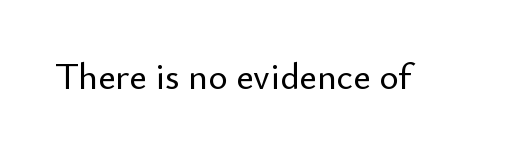
Q: Is the text italic (slanted)? A: No, it is upright.
Q: Is the typeface a serif or a sans-serif typeface? A: Sans-serif.
Q: Is the text underlined? A: No.
Q: Is the spacing between letters normal or unusually wide? A: Normal.
Q: Width (condensed, normal, or wide)? A: Normal.
Q: Stroke contrast? A: Low.
Q: x-height? A: Small.
Q: Monospaced? A: No.
